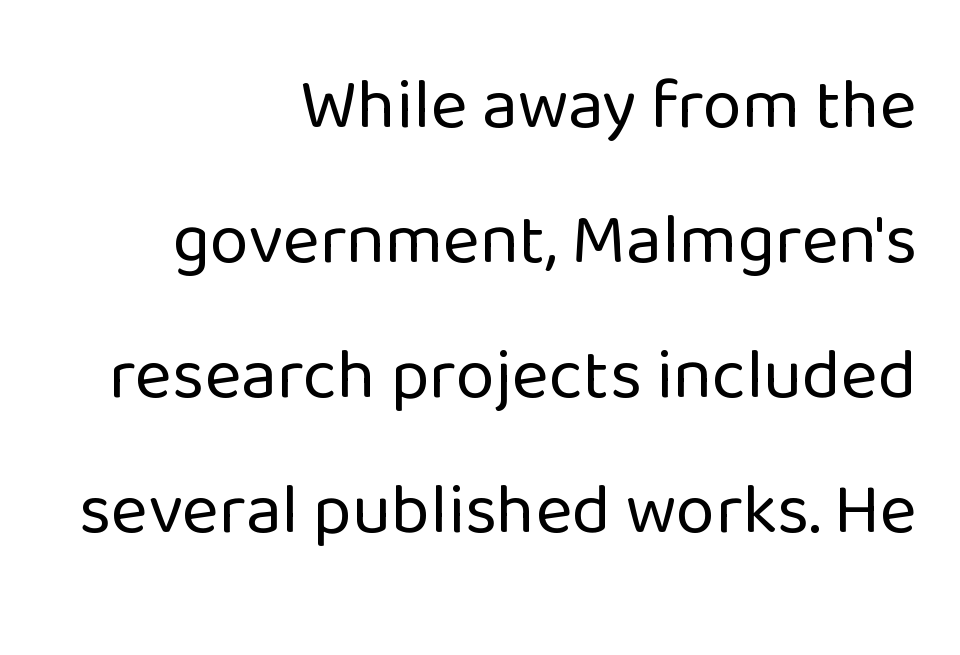
Students, note that the glyphs here touch the page at normal intervals. Whoever set this chose breathing room over compactness in the vertical rhythm. These lines are rendered in a variable-pitch font. Heft: none added — not bold. Nobody drew a line under any word here.
